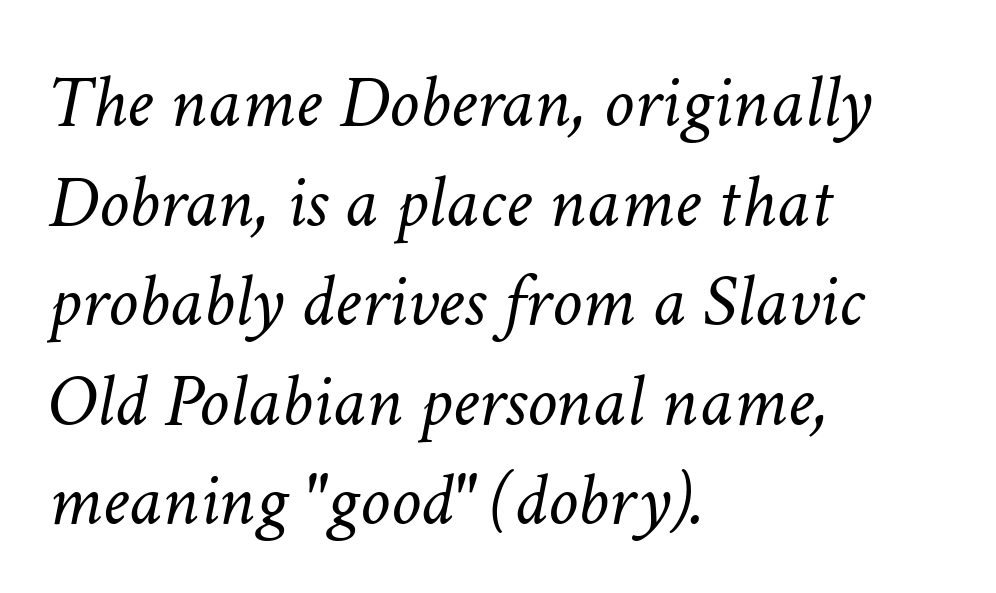
A typesetter would call this proportional, since set widths differ per character. The space directly below the letters is spotless. Glyph-to-glyph distance matches everyday printed text. Stem width sits at or under what a default text font uses. Does the lettering tilt? It does — this is italic. Summary of vertical rhythm: regular, with standard interline spacing.
